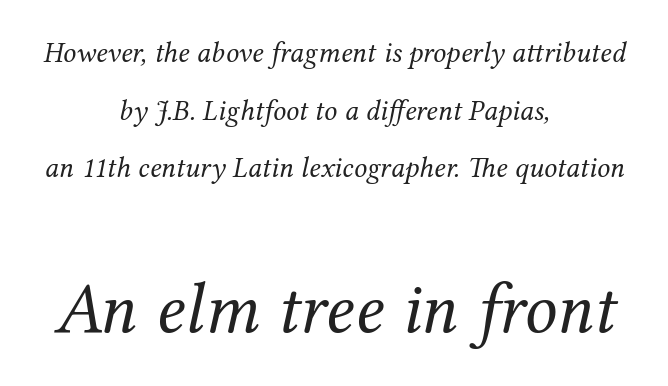
Honestly, the letter spacing is just normal — you wouldn't notice it. Airy leading. In terms of posture, this sample is oblique. A typesetter would call this proportional, since set widths differ per character.
